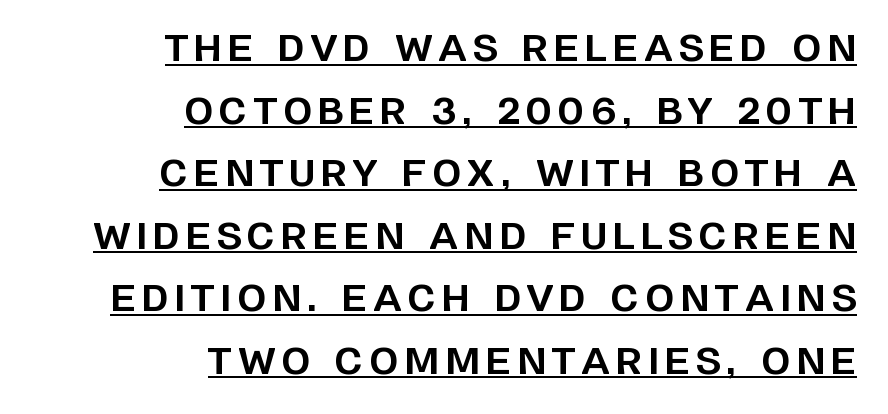
The image shows 37 px bold sans-serif type, upright; set right-aligned, normal line spacing (1.69x), underlined; low stroke contrast and a large x-height.
